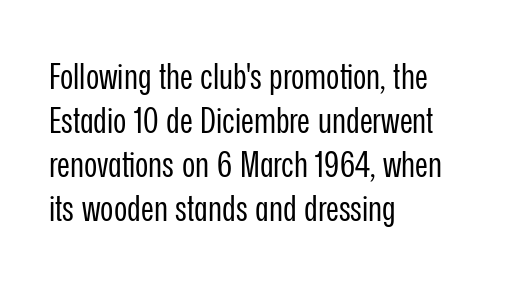
Does extra space separate the letters? No, they use regular spacing. This is not heavy type; no bold has been used. Compared with a centered layout, this one pins lines to the left instead. If you drew a line through each stem, it would be perfectly vertical. Rule under the text: the space is simply empty. This rendering employs a face without finishing strokes, i.e., a sans-serif.
